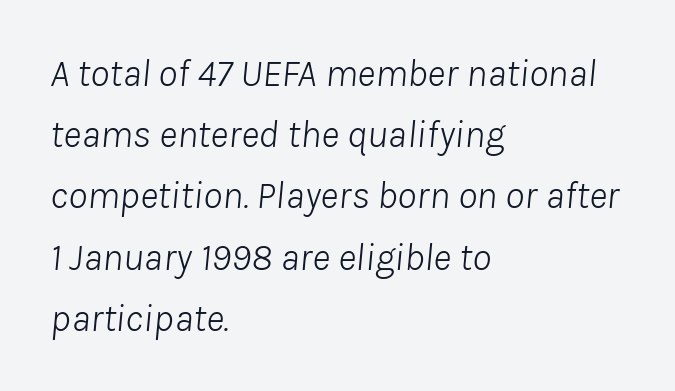
{"italic": "yes", "lean": "right", "slant_degrees": 8, "bold": "no", "weight": "light", "width": "normal", "stroke_contrast": "low", "x_height": "medium", "monospaced": "no", "underline": "no", "align": "left", "line_spacing": "normal", "line_spacing_ratio": 1.57, "letter_spacing": "normal", "letter_spacing_em": 0.0, "glyph_px": 39}
